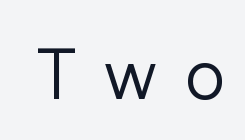
Stems and bowls with no extra thickness — not bold. Each letter keeps its own natural width here, so spacing adapts to shape. These lines have a slow, spaced-out rhythm from letter to letter. The letters stand straight up with perfectly vertical stems. Are there feet on the stems? There aren't — it's a sans. Check the space under the baseline: it is left empty.
